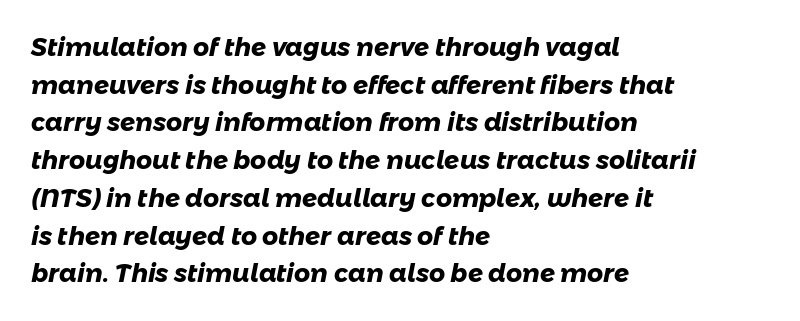
The image shows 25 px bold type; set left-aligned, normal line spacing (1.51x), normal letter spacing, not underlined.
